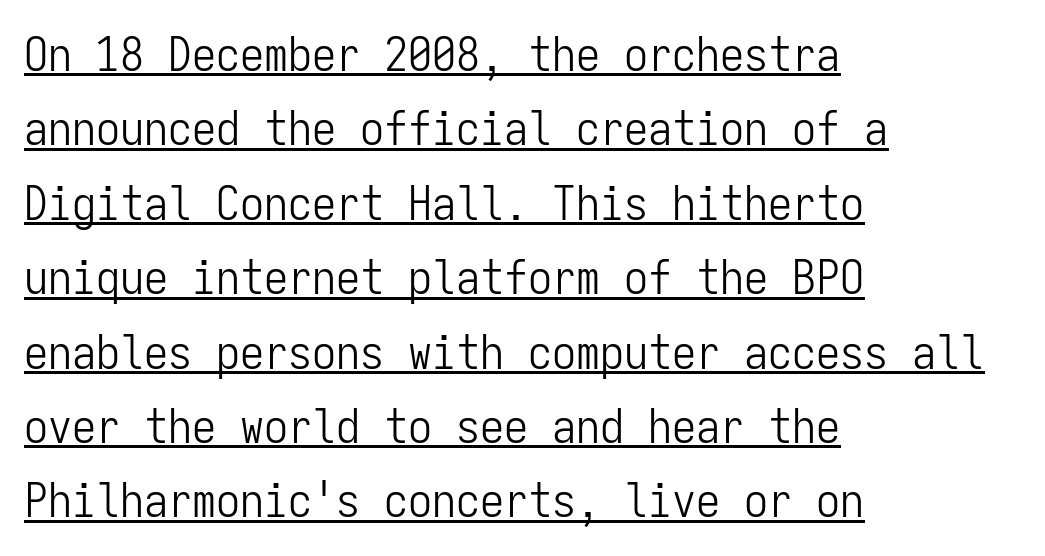
The image shows 48 px light, condensed sans-serif type, upright, monospaced; set left-aligned, normal line spacing (1.55x), normal letter spacing, underlined; low stroke contrast and a medium x-height.
